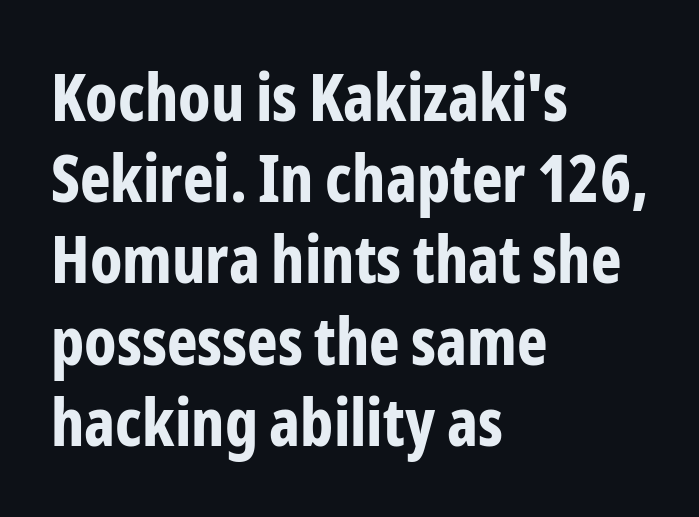
Q: Is the text bold? A: Yes.
Q: Is the text italic (slanted)? A: No, it is upright.
Q: Is the typeface a serif or a sans-serif typeface? A: Sans-serif.
Q: Is the text underlined? A: No.
Q: How is the paragraph aligned? A: Left-aligned.
Q: Is the spacing between letters normal or unusually wide? A: Normal.
Q: Is the spacing between lines tight, normal or loose? A: Normal.
Q: Width (condensed, normal, or wide)? A: Condensed.
Q: Stroke contrast? A: Low.
Q: x-height? A: Medium.
Q: Monospaced? A: No.
